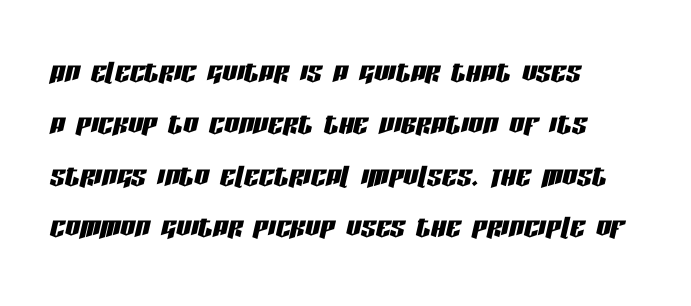
Q: Is the text italic (slanted)? A: Yes, it leans right by about 13 degrees.
Q: Is the text underlined? A: No.
Q: How is the paragraph aligned? A: Left-aligned.
Q: Is the spacing between letters normal or unusually wide? A: Normal.
Q: Is the spacing between lines tight, normal or loose? A: Normal.
Q: Width (condensed, normal, or wide)? A: Condensed.
Q: Stroke contrast? A: Low.
Q: x-height? A: Large.
Q: Monospaced? A: No.
